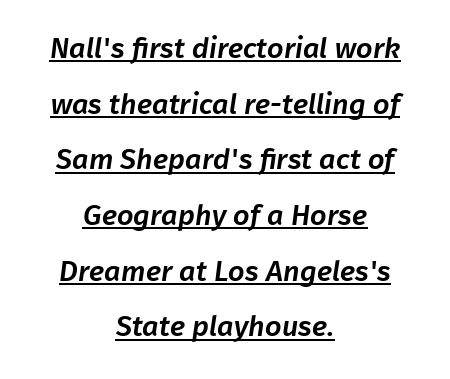
The face used here is proportionally spaced, like ordinary book or web type. Glance below the letters and you will spot a drawn line. Every row of glyphs is offset so its center matches the block's center. Unlike a traditional serif, this face leaves its strokes unadorned. The rendering uses a large line-height, opening up the rows.
